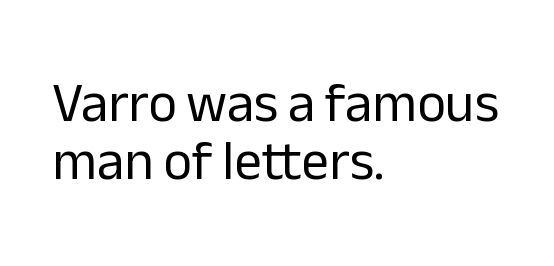
The image shows 55 px regular-weight sans-serif type, upright; set left-aligned, tight line spacing (1.06x), normal letter spacing, not underlined; low stroke contrast and a medium x-height.
